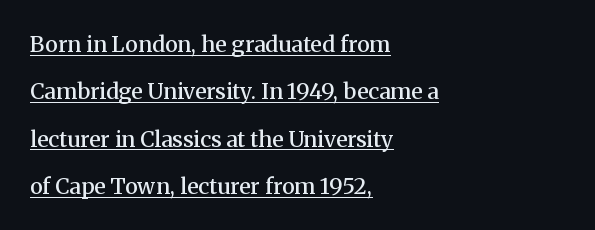
Q: Is the text bold? A: Semi-bold.
Q: Is the text italic (slanted)? A: No, it is upright.
Q: Is the text underlined? A: Yes.
Q: How is the paragraph aligned? A: Left-aligned.
Q: Is the spacing between letters normal or unusually wide? A: Normal.
Q: Is the spacing between lines tight, normal or loose? A: Loose.
